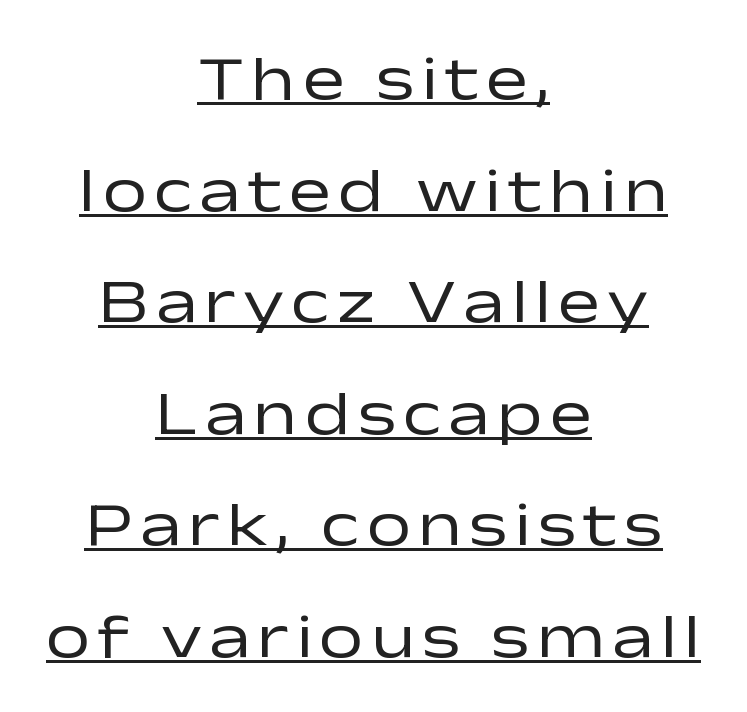
{"serif": "no", "italic": "no", "bold": "no", "weight": "regular", "width": "wide", "stroke_contrast": "low", "x_height": "medium", "monospaced": "no", "underline": "yes", "align": "center", "line_spacing_ratio": 1.77, "glyph_px": 63}
